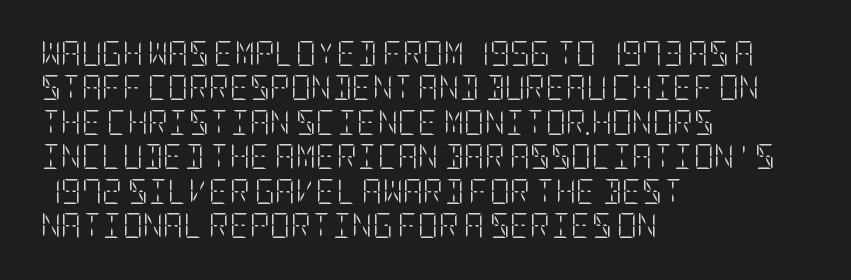
Spacing between characters is what you'd get straight out of the box. The passage shown is not underscored anywhere. The lines in this sample share a left origin and differ only in where they stop. The lines sit at an ordinary, default distance from one another. Is the type heavy? It reads as light-to-regular instead.
